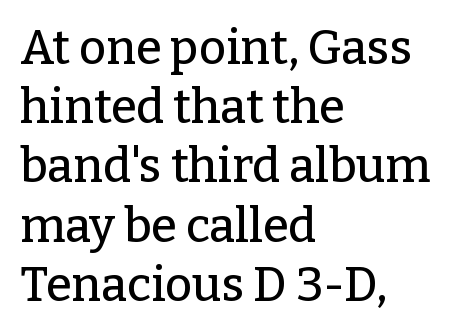
{"serif": "yes", "italic": "no", "width": "normal", "stroke_contrast": "low", "x_height": "medium", "monospaced": "no", "underline": "no", "align": "left", "line_spacing": "normal", "line_spacing_ratio": 1.26, "letter_spacing": "normal", "letter_spacing_em": 0.0, "glyph_px": 47}
